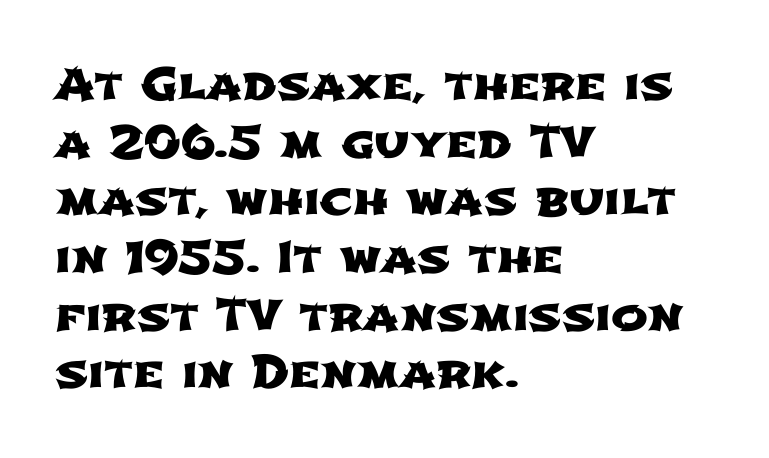
The image shows 44 px wide sans-serif type; set left-aligned, normal line spacing (1.31x), normal letter spacing, not underlined; low stroke contrast and a medium x-height.
